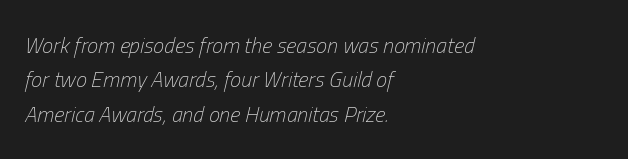
The strokes carry an ordinary text weight at most. The compositor pushed each line to the left boundary. Each new line begins a customary step beneath the previous one. Quick note: italic. The line texture is even and compact thanks to regular tracking. The specimen omits any rule beneath the text block's lines.
